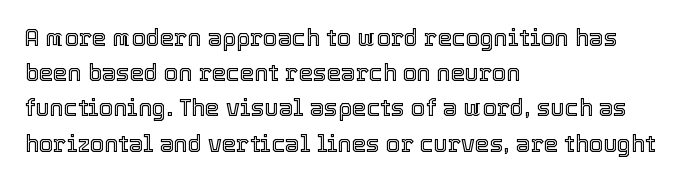
{"italic": "no", "underline": "no", "align": "left", "line_spacing": "normal", "line_spacing_ratio": 1.53, "letter_spacing": "normal", "letter_spacing_em": 0.0, "glyph_px": 23}
